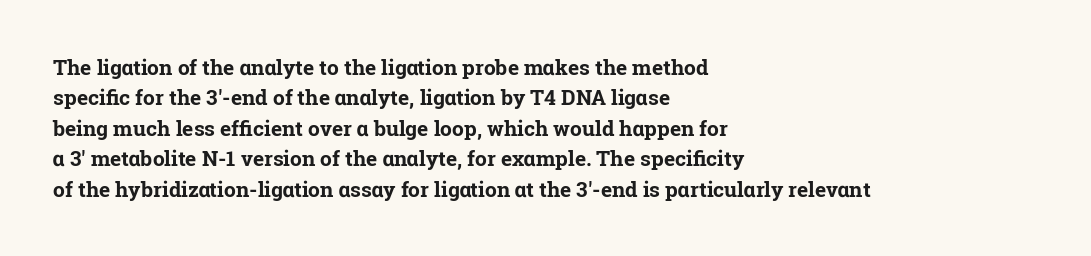
{"italic": "no", "bold": "yes", "underline": "no", "align": "left", "line_spacing": "normal", "line_spacing_ratio": 1.45, "letter_spacing": "normal", "letter_spacing_em": 0.0, "glyph_px": 21}
